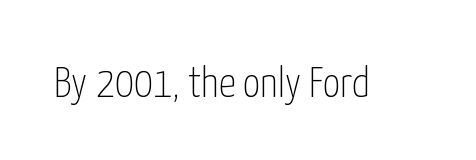
The image shows 43 px thin, condensed sans-serif type, upright; set normal letter spacing, not underlined; low stroke contrast and a medium x-height.
